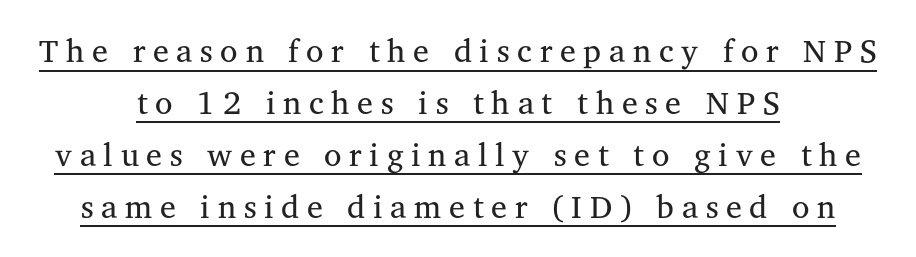
{"serif": "yes", "italic": "no", "bold": "no", "weight": "regular", "width": "normal", "stroke_contrast": "medium", "x_height": "medium", "monospaced": "no", "underline": "yes", "align": "center", "line_spacing": "normal", "line_spacing_ratio": 1.62, "letter_spacing": "wide", "letter_spacing_em": 0.24, "glyph_px": 32}
